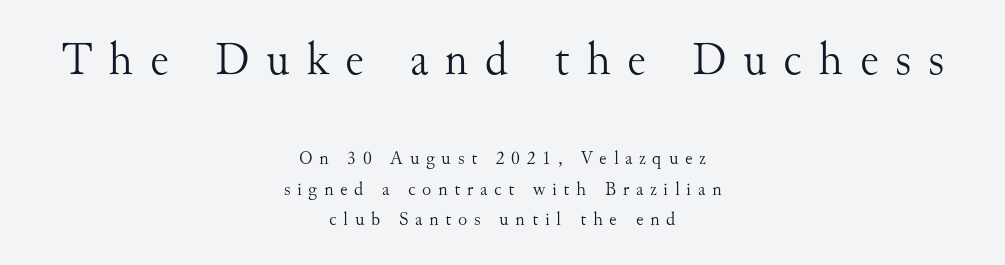
The rendering shows small feet on the letterforms — a serif design. Display-style spreading of the glyphs; the letterfit is very open. Baseline-to-baseline distance is the conventional proportion of letter height. Weight: regular or lighter. You get the large type first, then a drop to smaller type.
